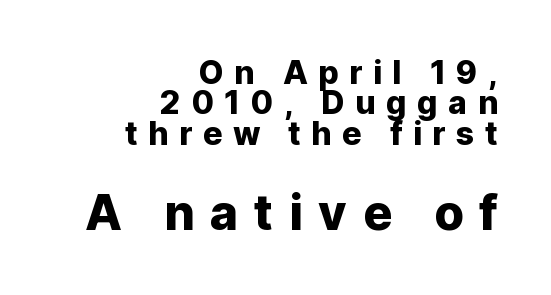
The image shows 48 px sans-serif type, upright; set right-aligned, tight line spacing (0.95x), unusually wide letter spacing (+0.33 em), not underlined; the second (bottom) block is 1.5x larger; low stroke contrast and a medium x-height.
